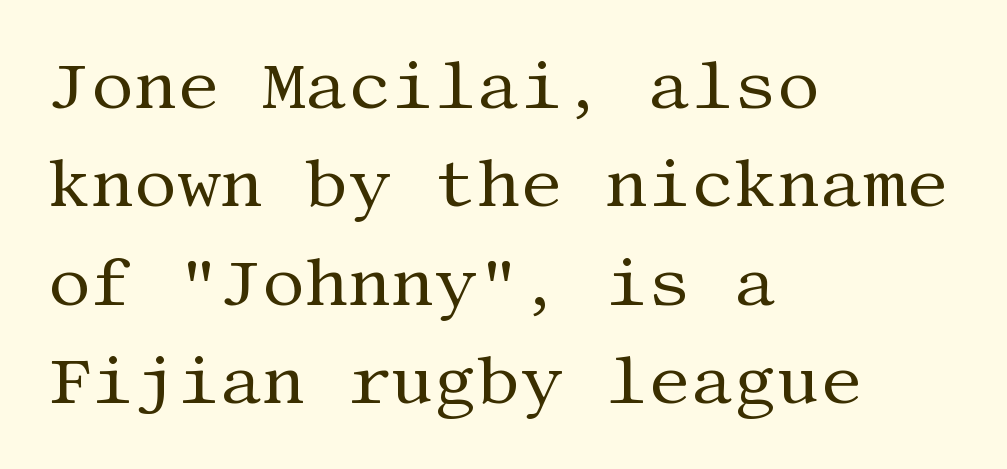
{"serif": "yes", "italic": "no", "bold": "no", "weight": "regular", "width": "normal", "stroke_contrast": "medium", "x_height": "large", "underline": "no", "align": "left", "line_spacing": "normal", "line_spacing_ratio": 1.47, "letter_spacing": "normal", "letter_spacing_em": 0.0, "glyph_px": 67}
